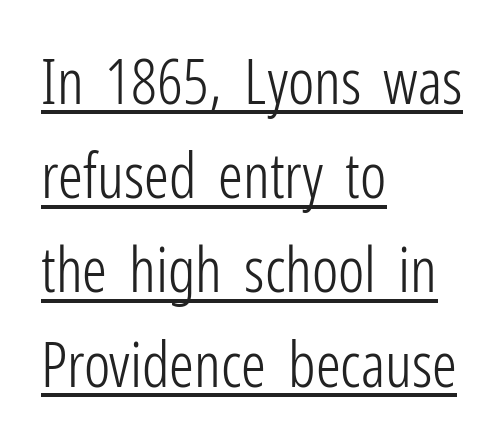
Students, observe: this is what conventionally led text looks like. Compared with a typical body face, this is equally light or lighter still. Each letter keeps its own natural width here, so spacing adapts to shape. Vertical strokes here are truly vertical. Type style note: lacks serifs. The face used here appears with an underline applied.
